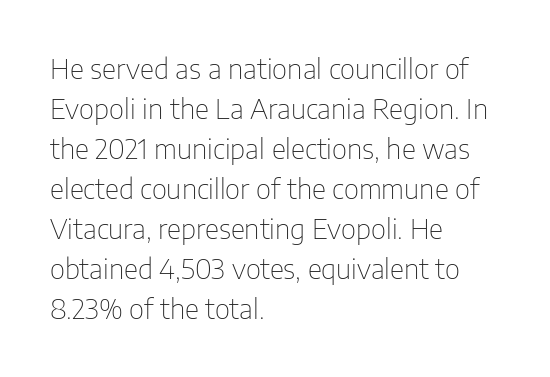
The passage shown stacks its lines at a standard gap. This is the regular roman posture of the typeface. The face used here is rendered with its standard letterfit. Bare-footed words on every line.
